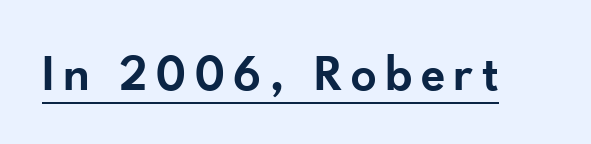
Type style note: lacks serifs. You can tell it's not italic because the verticals are truly vertical. Each letter keeps its own natural width here, so spacing adapts to shape. You can see a thin bar hugging the bottom of the glyphs. Semibold letterforms, between regular and bold.
